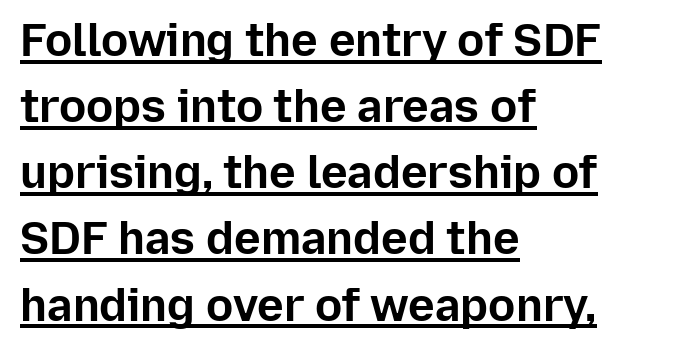
The image shows 45 px bold sans-serif type, upright; set left-aligned, normal line spacing (1.47x), normal letter spacing, underlined; low stroke contrast and a medium x-height.
